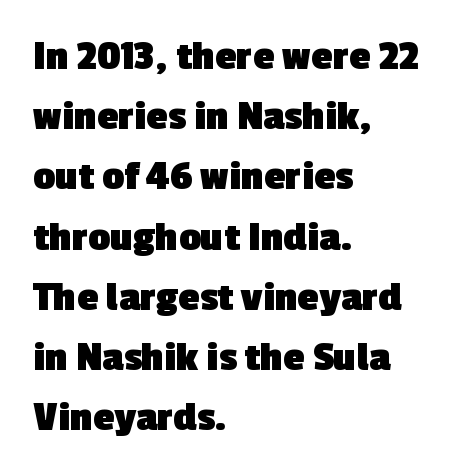
{"serif": "no", "bold": "yes", "weight": "heavy", "width": "normal", "x_height": "medium", "monospaced": "no", "underline": "no", "align": "left", "line_spacing": "normal", "line_spacing_ratio": 1.4, "letter_spacing": "normal", "letter_spacing_em": 0.0, "glyph_px": 43}
